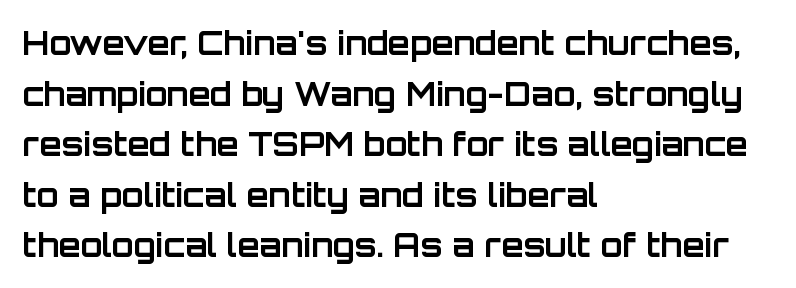
{"serif": "no", "italic": "no", "bold": "yes", "weight": "bold", "width": "normal", "stroke_contrast": "low", "x_height": "large", "monospaced": "no", "underline": "no", "align": "left", "line_spacing": "normal", "line_spacing_ratio": 1.58, "letter_spacing": "normal", "letter_spacing_em": 0.0, "glyph_px": 32}
